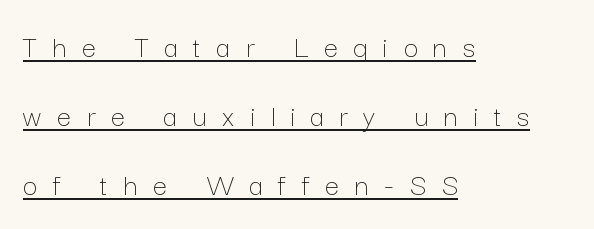
This is not heavy type; no bold has been used. Tracking here is generous; glyphs stand well apart from one another. Posture: vertical. Is this a fixed-width face? No — the glyphs have proportional, varying widths.
